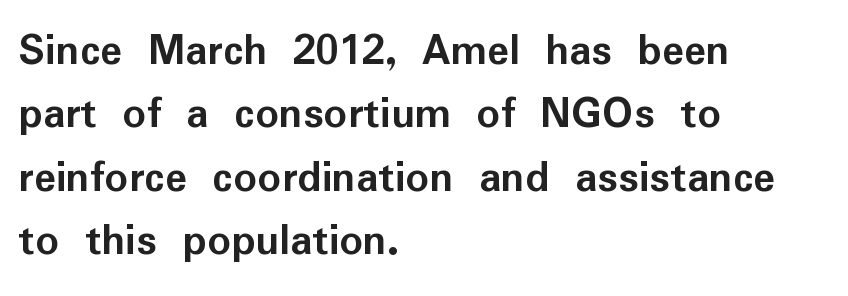
Q: Is the text bold? A: Yes.
Q: Is the text italic (slanted)? A: No, it is upright.
Q: Is the typeface a serif or a sans-serif typeface? A: Sans-serif.
Q: Is the text underlined? A: No.
Q: How is the paragraph aligned? A: Left-aligned.
Q: Is the spacing between letters normal or unusually wide? A: Normal.
Q: Is the spacing between lines tight, normal or loose? A: Normal.
Q: Width (condensed, normal, or wide)? A: Normal.
Q: Stroke contrast? A: Low.
Q: x-height? A: Medium.
Q: Monospaced? A: No.
